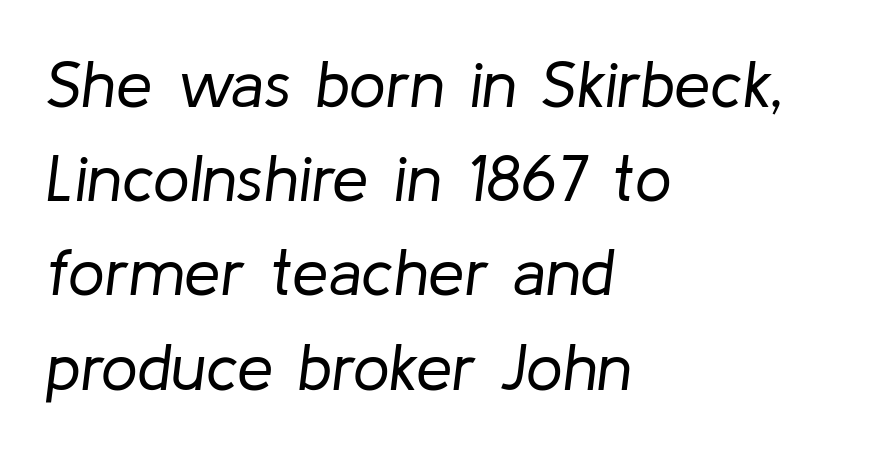
The image shows 65 px regular-weight type, italic (leaning right); set left-aligned, normal line spacing (1.45x), normal letter spacing, not underlined; low stroke contrast and a medium x-height.
